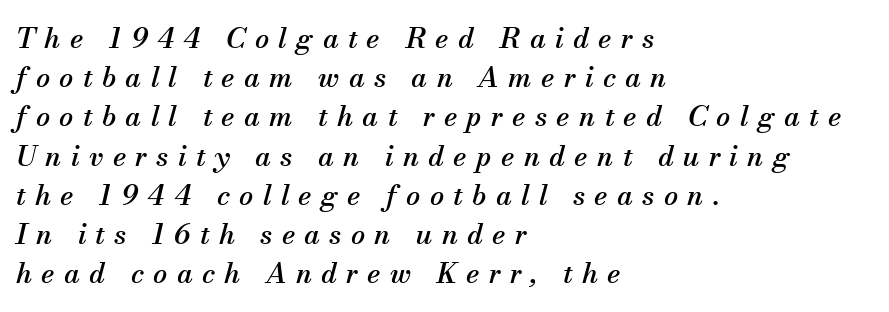
Q: Is the text italic (slanted)? A: Yes, it leans right by about 13 degrees.
Q: Is the typeface a serif or a sans-serif typeface? A: Serif.
Q: Is the text underlined? A: No.
Q: How is the paragraph aligned? A: Left-aligned.
Q: Is the spacing between letters normal or unusually wide? A: Unusually wide.
Q: Is the spacing between lines tight, normal or loose? A: Normal.
Q: Width (condensed, normal, or wide)? A: Normal.
Q: Stroke contrast? A: Medium.
Q: x-height? A: Small.
Q: Monospaced? A: No.
